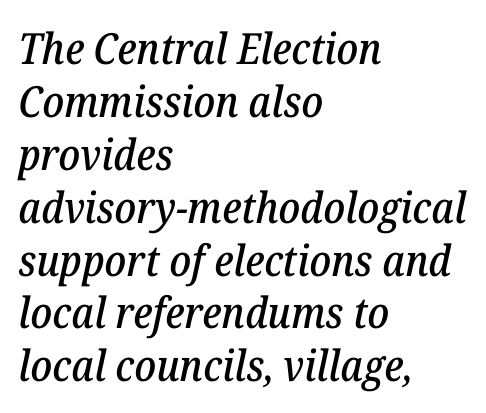
Q: Is the text italic (slanted)? A: Yes, it leans right by about 12 degrees.
Q: Is the typeface a serif or a sans-serif typeface? A: Serif.
Q: Is the text underlined? A: No.
Q: How is the paragraph aligned? A: Left-aligned.
Q: Is the spacing between letters normal or unusually wide? A: Normal.
Q: Width (condensed, normal, or wide)? A: Normal.
Q: Stroke contrast? A: Low.
Q: x-height? A: Medium.
Q: Monospaced? A: No.
